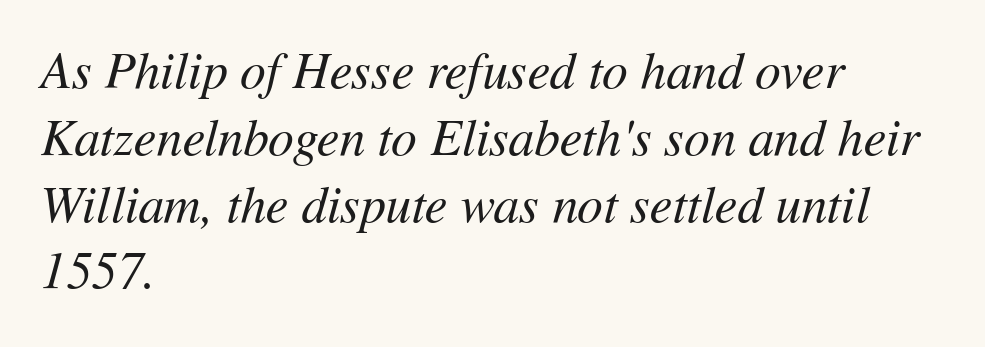
The line-height multiplier appears to be the usual default. Summary of weight: not heavy and not bold. Only glyphs here, with clear space below each row. Letter spacing: default. You can tell it's italic because the verticals aren't actually vertical. The letters advance in unequal steps, a hallmark of proportional type.
